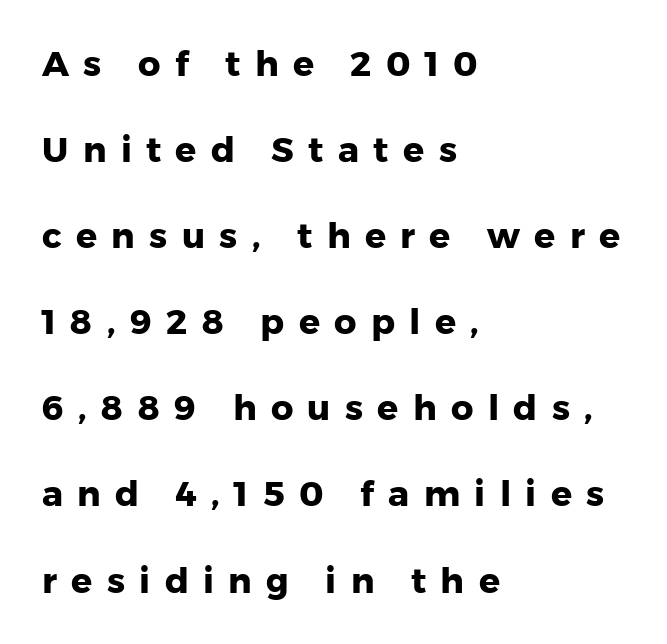
The image shows 35 px heavy sans-serif type, upright; set left-aligned, loose line spacing (2.46x), unusually wide letter spacing (+0.41 em), not underlined; low stroke contrast and a medium x-height.
